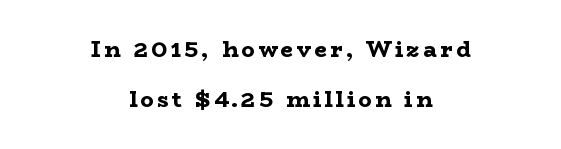
The image shows 22 px bold type, upright; set centered, loose line spacing (2.27x), not underlined.
